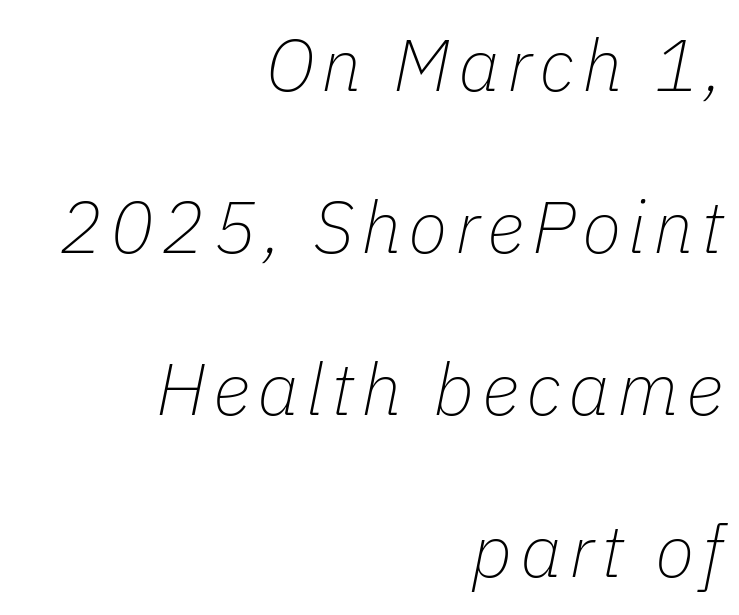
{"italic": "yes", "lean": "right", "slant_degrees": 11, "bold": "no", "weight": "thin", "width": "normal", "stroke_contrast": "low", "x_height": "medium", "monospaced": "no", "underline": "no", "align": "right", "line_spacing": "loose", "line_spacing_ratio": 2.22, "glyph_px": 73}
